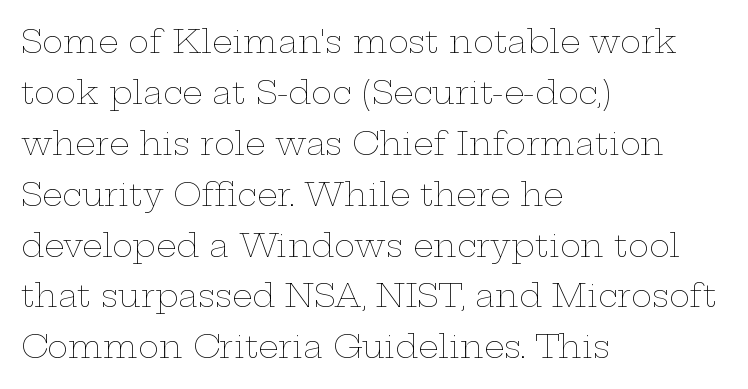
The image shows 32 px thin, wide type, upright; set left-aligned, normal line spacing (1.59x), normal letter spacing, not underlined; low stroke contrast and a medium x-height.
